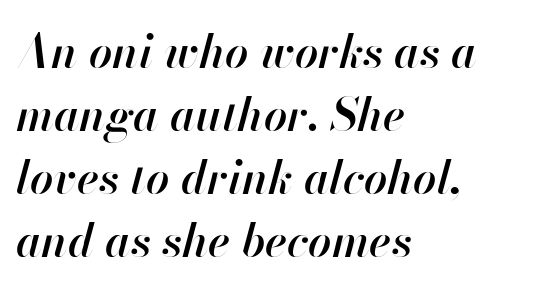
The image shows 46 px semibold type, italic (leaning right); set left-aligned, normal line spacing (1.37x), normal letter spacing, not underlined; high stroke contrast and a small x-height.
